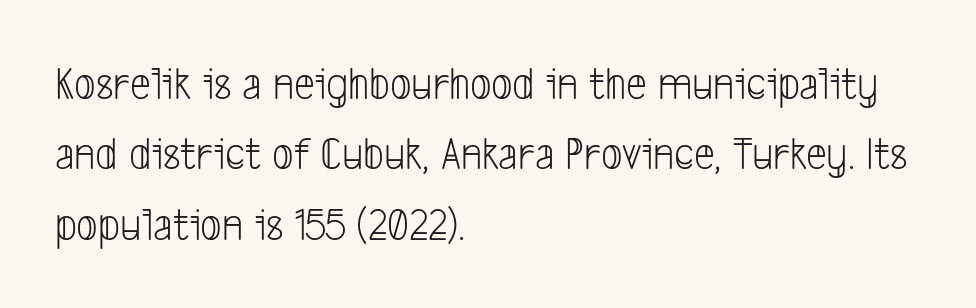
{"serif": "no", "bold": "no", "weight": "light", "width": "condensed", "stroke_contrast": "low", "x_height": "medium", "monospaced": "no", "underline": "no", "align": "left", "line_spacing": "normal", "line_spacing_ratio": 1.5, "letter_spacing": "normal", "letter_spacing_em": 0.0, "glyph_px": 47}
